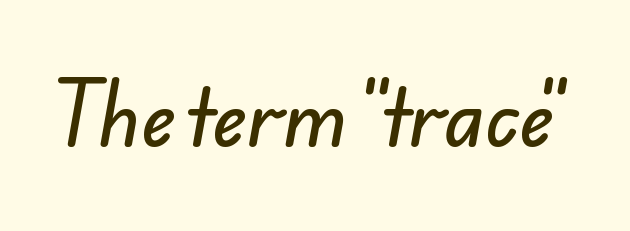
The text was rendered using a sans face with plain stroke endings. Students, note that the glyphs here touch the page at normal intervals. Spacing verdict: proportional, widths tailored to each character. The gap between lines stays unmarked.
